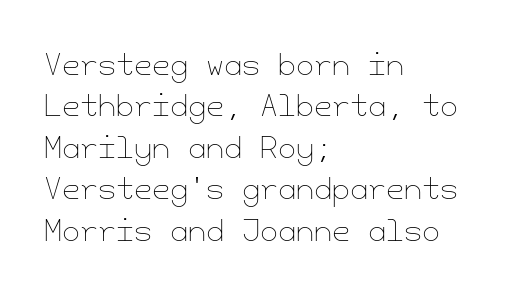
Q: Is the text bold? A: No.
Q: Is the text italic (slanted)? A: No, it is upright.
Q: Is the text underlined? A: No.
Q: How is the paragraph aligned? A: Left-aligned.
Q: Is the spacing between letters normal or unusually wide? A: Normal.
Q: Is the spacing between lines tight, normal or loose? A: Normal.
Q: Width (condensed, normal, or wide)? A: Normal.
Q: Stroke contrast? A: Low.
Q: x-height? A: Small.
